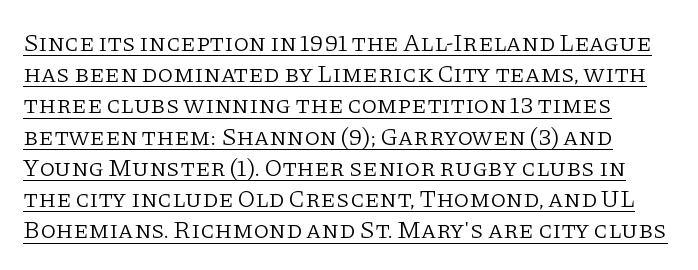
The font is comparable to plain body text, perhaps lighter. Leading: standard. What decoration does the sample have? An underline. No italicization has been applied; the sample stays upright. Words appear dense and cohesive because spacing is normal.
